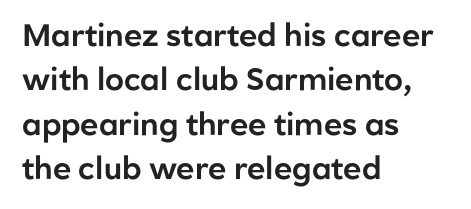
Is the letter spacing exaggerated? No — it looks like the ordinary default. The glyphs are unaccompanied by any horizontal stroke below them. Characters remain perfectly vertical along every line. How would I describe the line gaps? Plain and ordinary.
